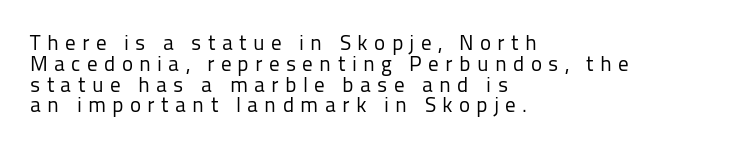
The image shows 21 px text type, upright; set left-aligned, tight line spacing (0.99x), unusually wide letter spacing (+0.3 em), not underlined.
